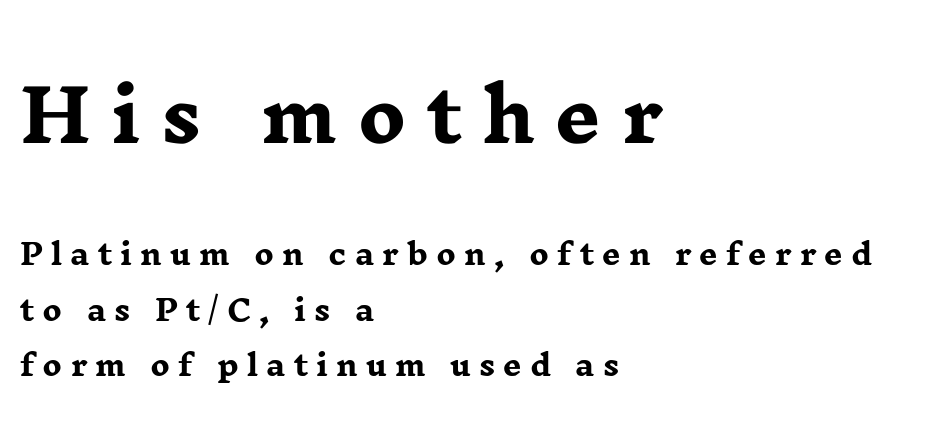
What's the leading like? Stretched, with rows far apart. Which of the two is more prominent by size? The first, at the top. A clean baseline with only descenders dipping below it. Character widths vary here, with narrow letters taking less room than wide ones.
